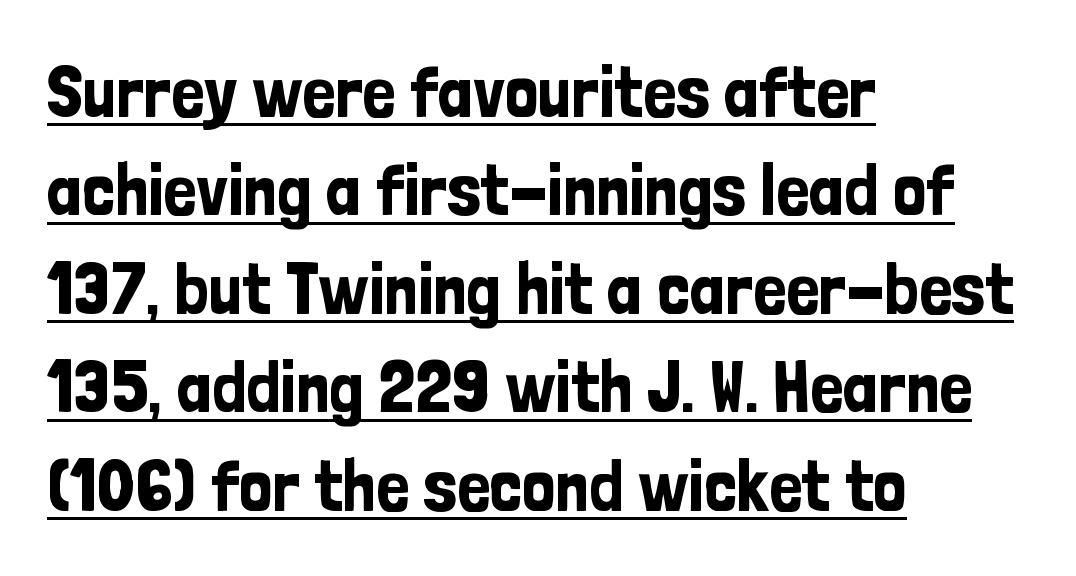
{"serif": "no", "italic": "no", "width": "condensed", "stroke_contrast": "low", "x_height": "medium", "monospaced": "no", "underline": "yes", "align": "left", "line_spacing": "normal", "line_spacing_ratio": 1.33, "letter_spacing": "normal", "letter_spacing_em": 0.0, "glyph_px": 74}
